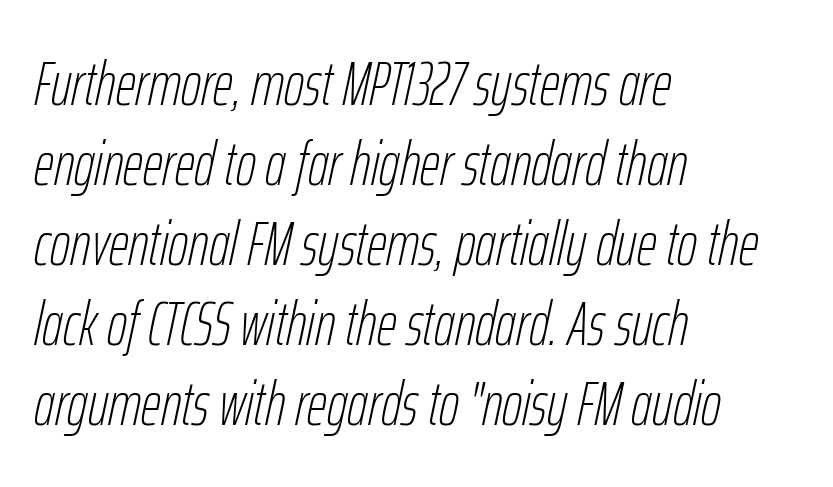
The space between consecutive lines is moderate. This sample has the flowing, uneven cadence of proportional lettering. Is the type slanted? Yes — the strokes lean at a clear angle. Left-aligned paragraph, ragged on the right.
